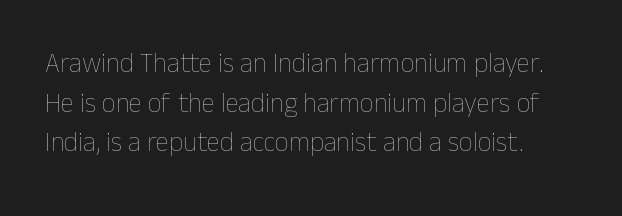
{"italic": "no", "bold": "no", "underline": "no", "align": "left", "line_spacing": "normal", "line_spacing_ratio": 1.47, "letter_spacing": "normal", "letter_spacing_em": 0.0, "glyph_px": 27}
